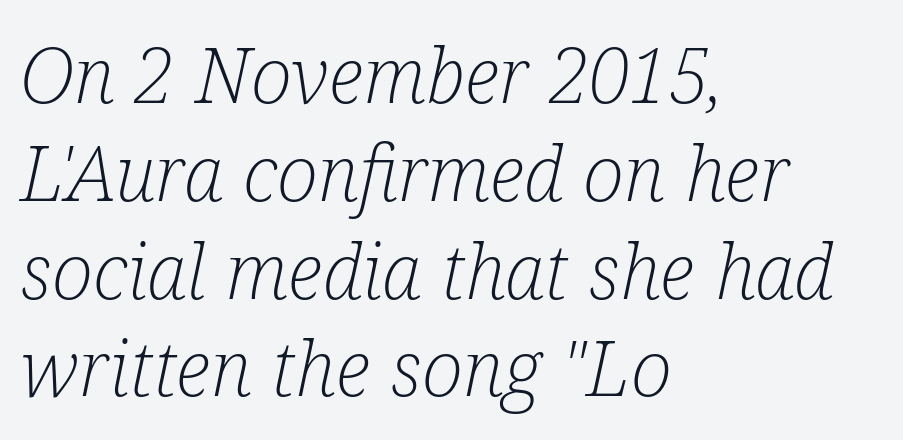
{"serif": "yes", "italic": "yes", "lean": "right", "slant_degrees": 12, "bold": "no", "weight": "light", "width": "condensed", "stroke_contrast": "low", "x_height": "medium", "monospaced": "no", "underline": "no", "align": "left", "line_spacing": "normal", "line_spacing_ratio": 1.27, "letter_spacing": "normal", "letter_spacing_em": 0.0, "glyph_px": 77}
